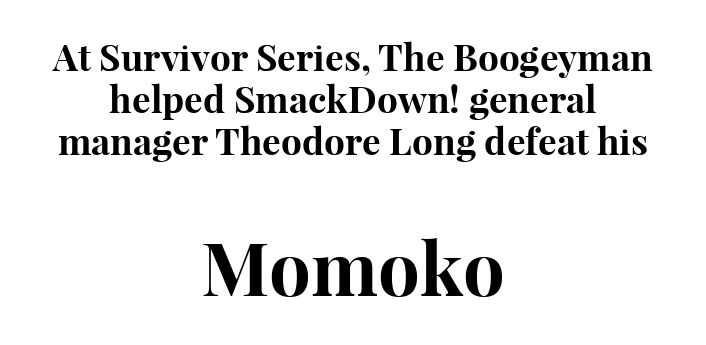
The image shows 74 px bold serif type, upright; set centered, tight line spacing (1.14x), normal letter spacing, not underlined; the second (bottom) block is 2.0x larger; high stroke contrast and a medium x-height.
